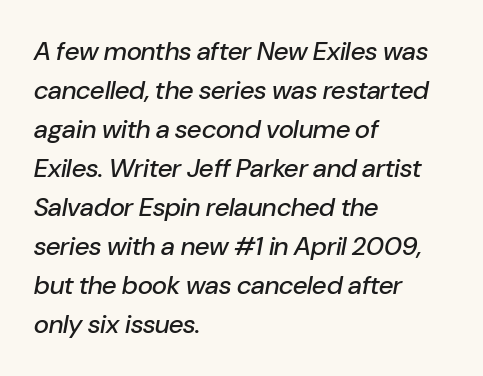
Q: Is the text italic (slanted)? A: Yes, it leans right by about 10 degrees.
Q: Is the text underlined? A: No.
Q: How is the paragraph aligned? A: Left-aligned.
Q: Is the spacing between letters normal or unusually wide? A: Normal.
Q: Is the spacing between lines tight, normal or loose? A: Normal.
